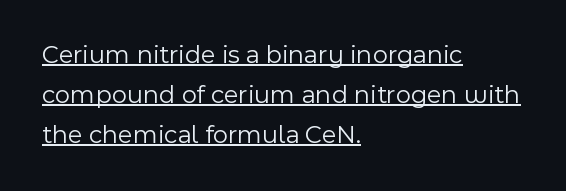
The image shows 26 px text type, upright; set left-aligned, normal line spacing (1.53x), normal letter spacing, underlined.
